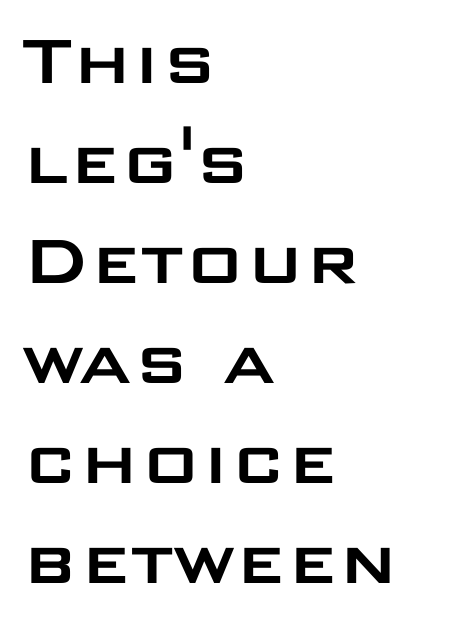
The image shows 80 px wide sans-serif type, upright; set left-aligned, normal line spacing (1.25x), normal letter spacing, not underlined; low stroke contrast and a large x-height.
